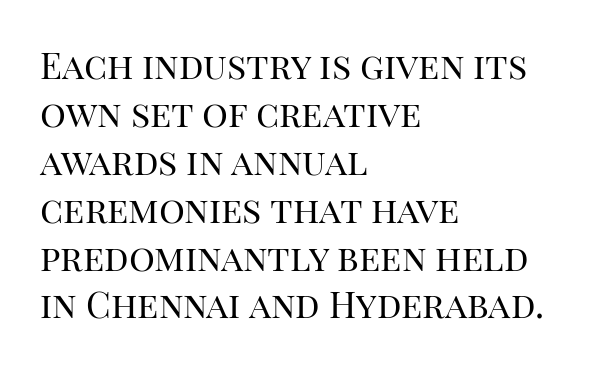
Unmarked baselines from the first word to the last. Line starts are locked; line ends wander. Tracking here is standard; glyphs follow each other at the usual distance. Posture: upright roman. The letters advance in unequal steps, a hallmark of proportional type. A serif font was chosen for this passage.
